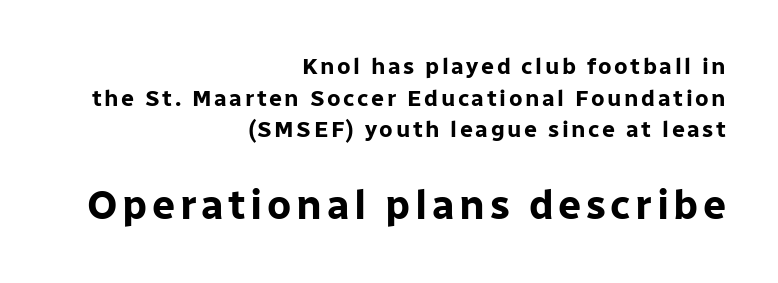
{"serif": "no", "italic": "no", "bold": "yes", "weight": "bold", "width": "normal", "stroke_contrast": "low", "x_height": "medium", "monospaced": "no", "underline": "no", "align": "right", "line_spacing": "normal", "line_spacing_ratio": 1.38, "larger_block": "second", "size_ratio": 1.78, "glyph_px": 41}
